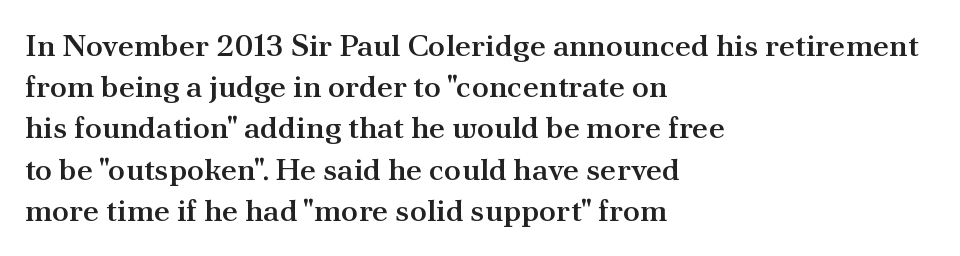
The image shows 31 px semibold serif type, upright; set left-aligned, normal line spacing (1.33x), normal letter spacing, not underlined; medium stroke contrast and a small x-height.
